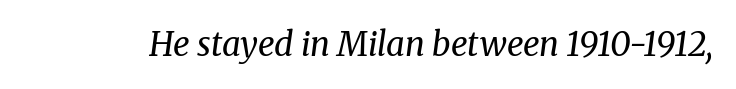
{"serif": "yes", "italic": "yes", "lean": "right", "slant_degrees": 8, "bold": "no", "weight": "regular", "width": "normal", "stroke_contrast": "medium", "x_height": "medium", "monospaced": "no", "underline": "no", "letter_spacing": "normal", "letter_spacing_em": 0.0, "glyph_px": 33}
